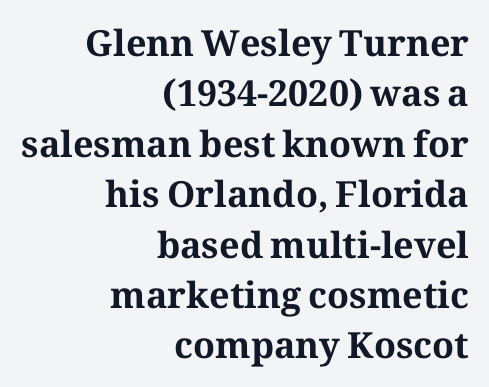
Q: Is the text bold? A: Yes.
Q: Is the text italic (slanted)? A: No, it is upright.
Q: Is the typeface a serif or a sans-serif typeface? A: Serif.
Q: Is the text underlined? A: No.
Q: How is the paragraph aligned? A: Right-aligned.
Q: Is the spacing between letters normal or unusually wide? A: Normal.
Q: Is the spacing between lines tight, normal or loose? A: Normal.
Q: Width (condensed, normal, or wide)? A: Normal.
Q: Stroke contrast? A: Medium.
Q: x-height? A: Medium.
Q: Monospaced? A: No.
